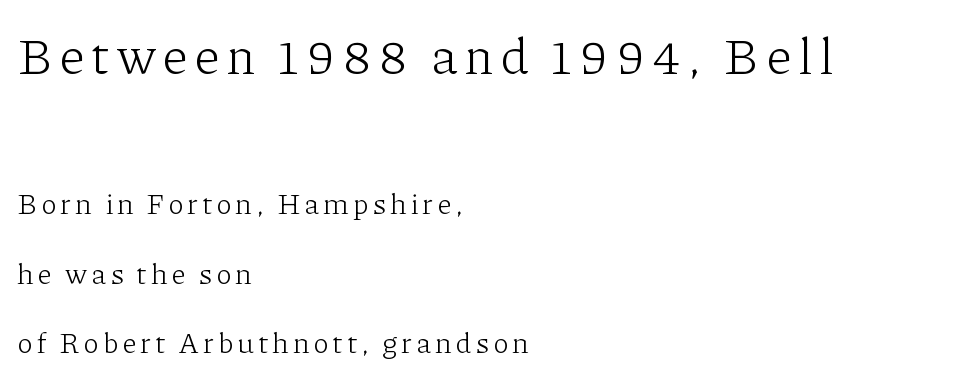
{"serif": "yes", "italic": "no", "bold": "no", "weight": "light", "width": "normal", "stroke_contrast": "low", "x_height": "medium", "monospaced": "no", "underline": "no", "align": "left", "line_spacing": "loose", "line_spacing_ratio": 2.41, "larger_block": "first", "size_ratio": 1.76, "glyph_px": 51}
